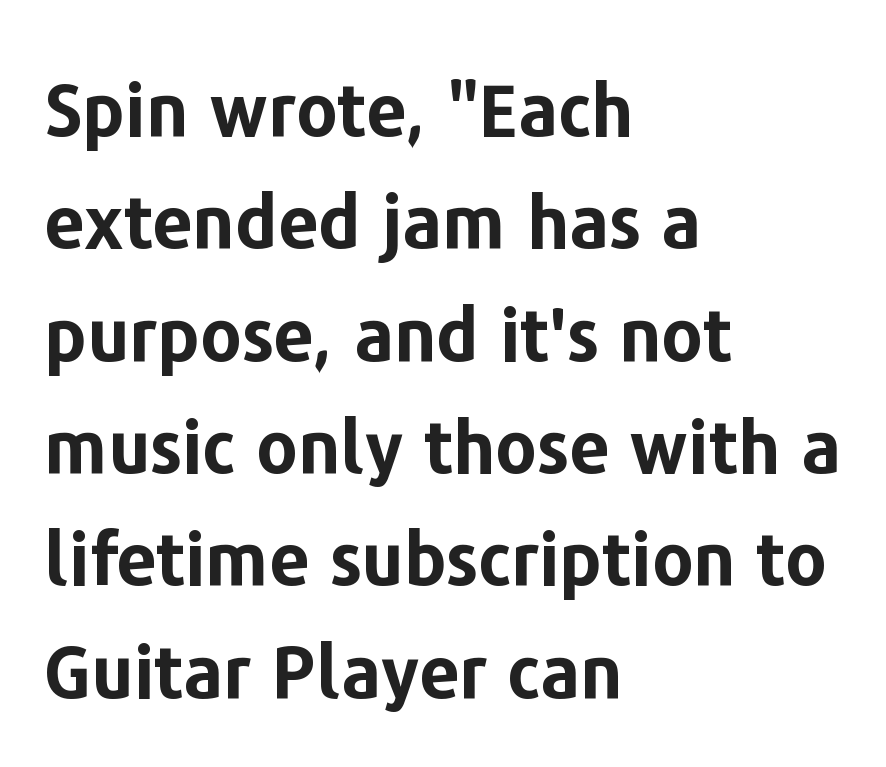
The image shows 72 px bold sans-serif type, upright; set left-aligned, normal line spacing (1.56x), normal letter spacing, not underlined; low stroke contrast and a medium x-height.
